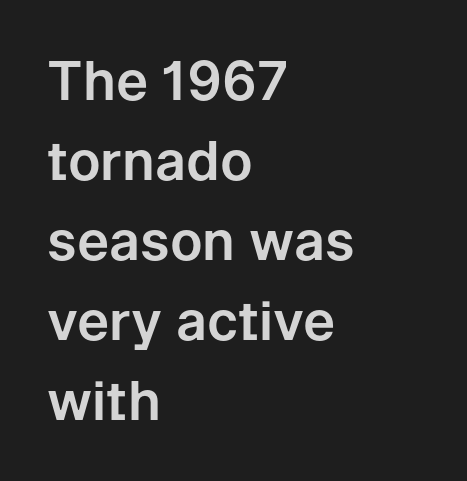
The paragraph has a hard left edge and a soft right edge. Normally led — the rows are evenly, conventionally spaced. The gaps between neighbouring characters are ordinary and unremarkable. The specimen omits any rule beneath the text block's lines. Every stem runs plumb, perpendicular to the baseline.
